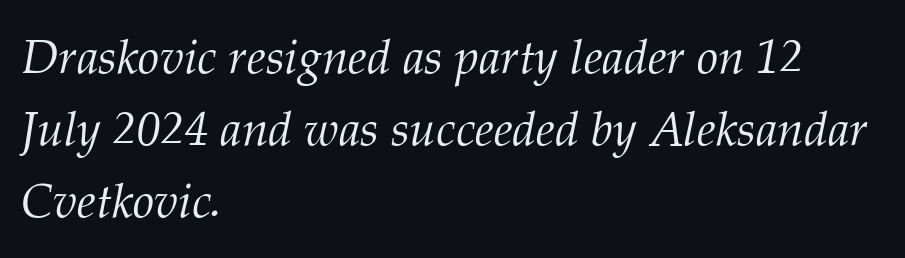
The glyphs are unaccompanied by any horizontal stroke below them. Varying glyph widths throughout — classic text-font behaviour. Notice how the stems are inclined rather than vertical — that's the hallmark of italics. The weight tops out at a normal text grade. Look at the tracking — it's just the regular setting, nothing added.
